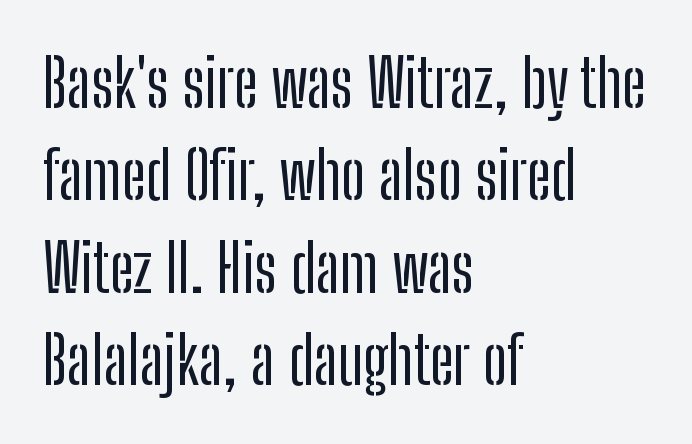
The lines sit at an ordinary, default distance from one another. The face used here is proportionally spaced, like ordinary book or web type. Characters follow at the spacing the type designer built in. Type without underlining.
